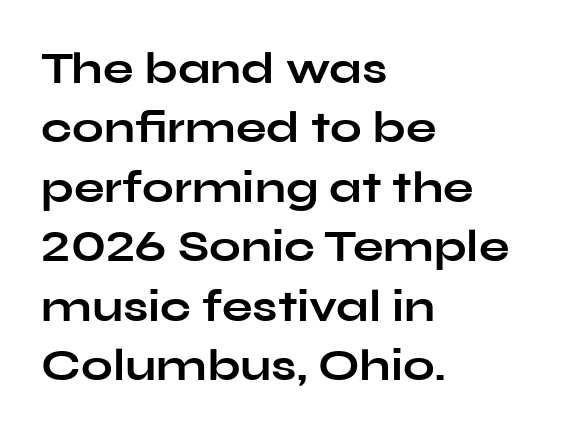
The image shows 45 px bold, wide sans-serif type, upright; set left-aligned, normal line spacing (1.32x), normal letter spacing, not underlined; low stroke contrast and a medium x-height.
